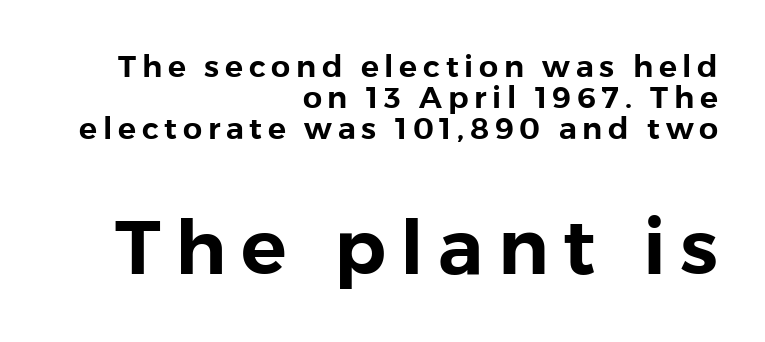
These lines are composed in type without serifs. In this sample the second text group is rendered at the bigger scale. The letters stand straight up with perfectly vertical stems. Descenders are the only things crossing below the line.
